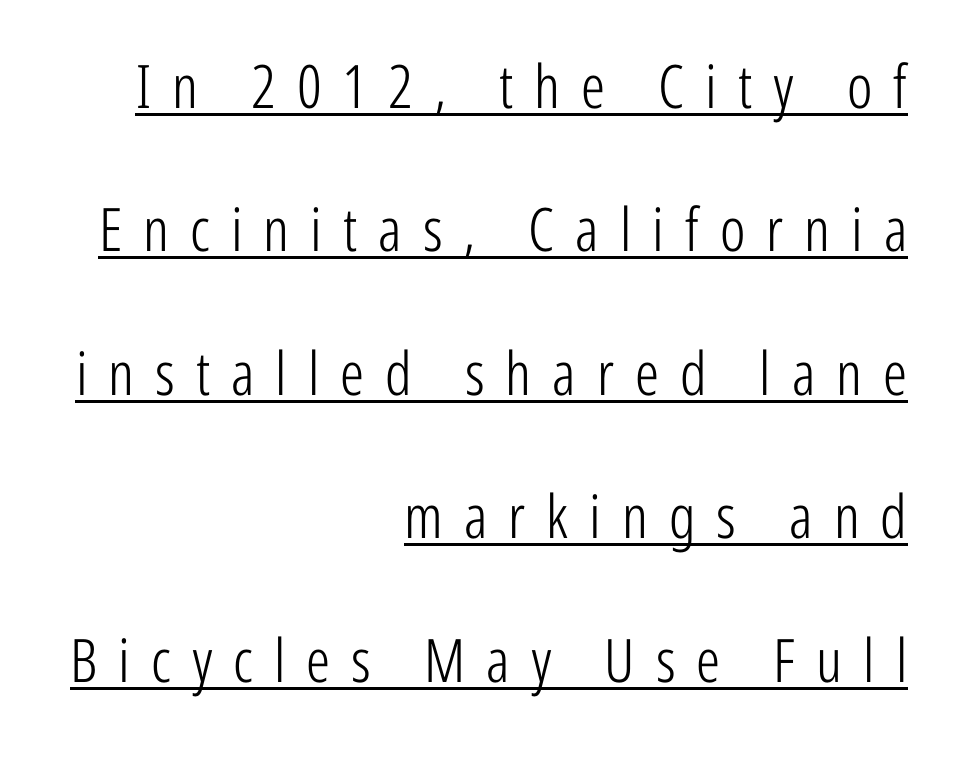
The image shows 60 px light, condensed sans-serif type, upright; set right-aligned, loose line spacing (2.39x), unusually wide letter spacing (+0.35 em), underlined; low stroke contrast and a medium x-height.
